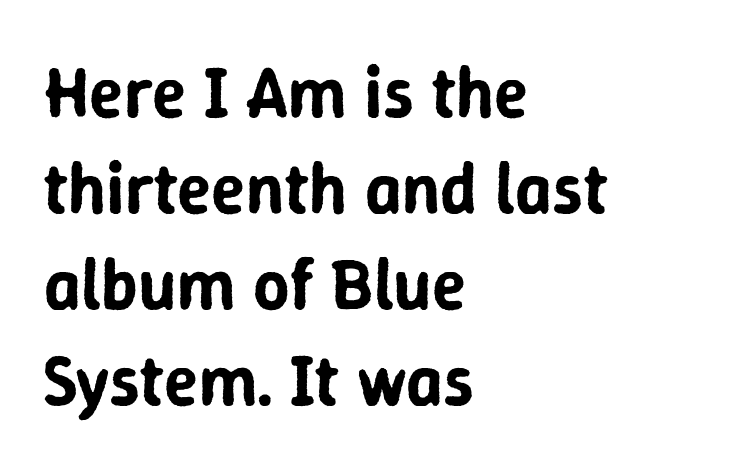
Looks like regular typesetting: each glyph gets only the width it needs. Type style note: lacks serifs. Underline: absent. Each line starts at the same left margin while the right side varies. The block of text has a typical density, with ordinary space between rows. The rendering keeps characters at their native spacing.
